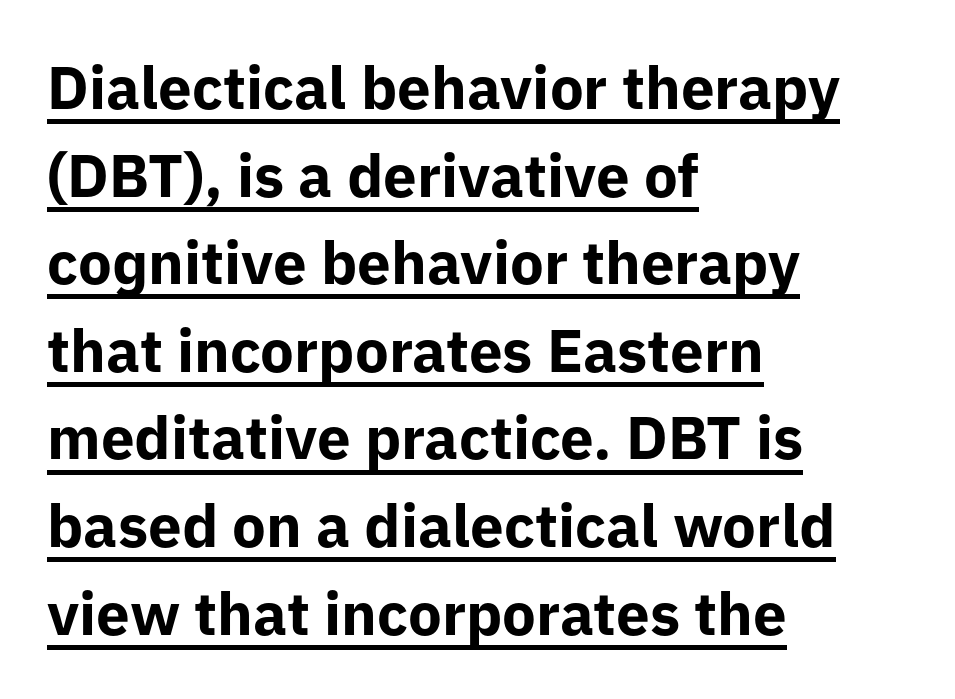
{"serif": "no", "italic": "no", "bold": "yes", "weight": "bold", "width": "normal", "stroke_contrast": "low", "x_height": "medium", "monospaced": "no", "underline": "yes", "align": "left", "line_spacing": "normal", "line_spacing_ratio": 1.46, "letter_spacing": "normal", "letter_spacing_em": 0.0, "glyph_px": 60}
